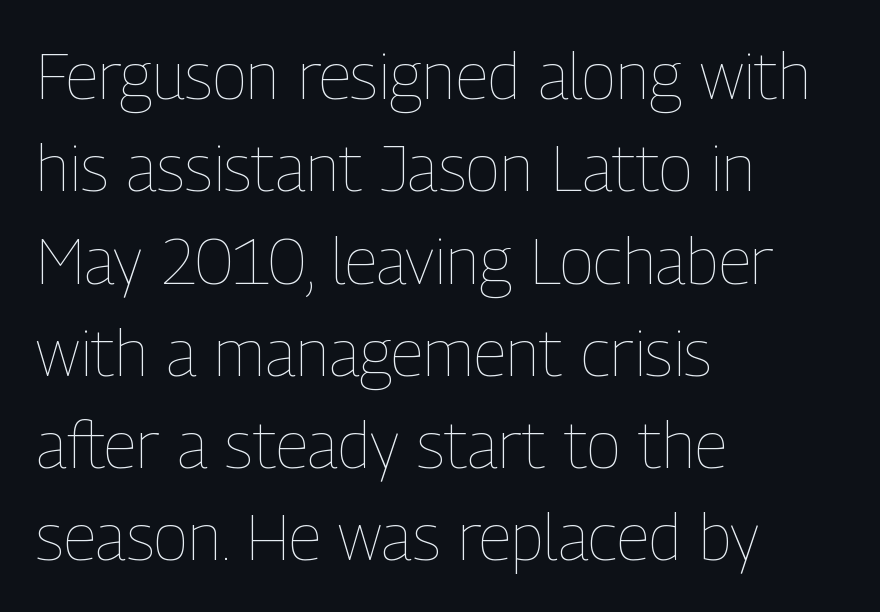
{"italic": "no", "bold": "no", "weight": "thin", "width": "condensed", "stroke_contrast": "low", "x_height": "medium", "monospaced": "no", "underline": "no", "align": "left", "line_spacing": "normal", "line_spacing_ratio": 1.42, "letter_spacing": "normal", "letter_spacing_em": 0.0, "glyph_px": 65}
